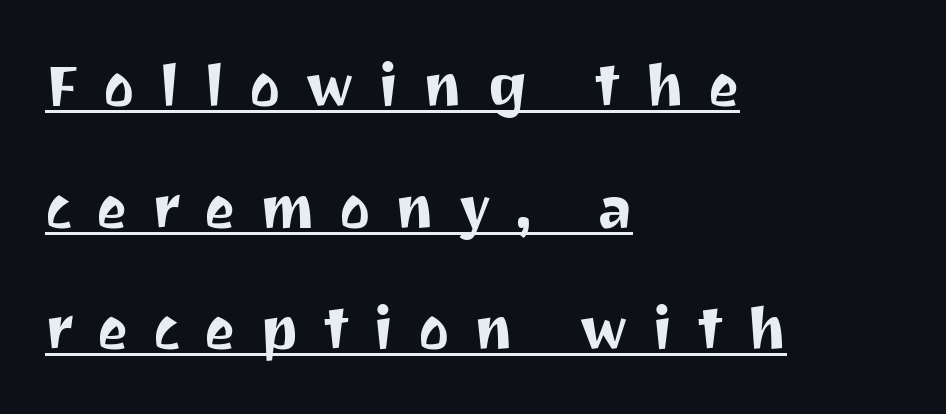
Whoever set this chose breathing room over compactness in the vertical rhythm. When letters stand straight like this, we call the style roman or upright. Stroke terminals: plain, sans-serif. The lines in this sample share a left origin and differ only in where they stop. The sample's only ornament is a line tracing under the words.
